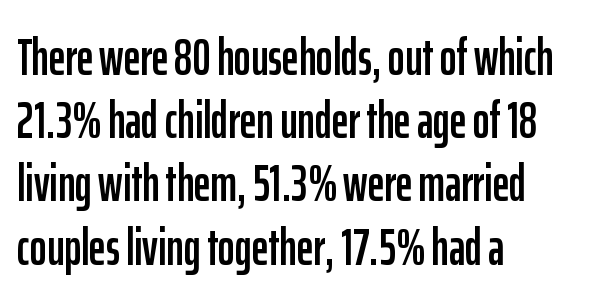
{"serif": "no", "italic": "no", "width": "condensed", "stroke_contrast": "low", "x_height": "medium", "monospaced": "no", "underline": "no", "align": "left", "line_spacing_ratio": 1.24, "letter_spacing": "normal", "letter_spacing_em": 0.0, "glyph_px": 51}
